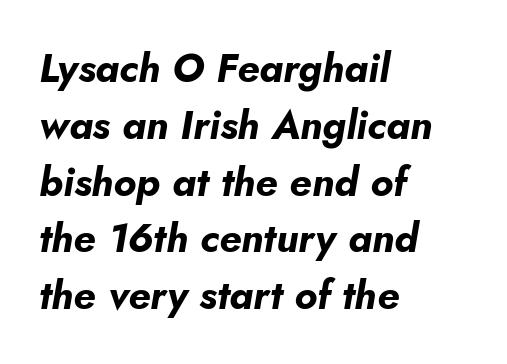
The passage shown is typed in a proportional face where columns would drift. Leftover space on each line is placed entirely after the last word. The leading is moderate, giving the passage an even texture. Slanted lettering throughout.
